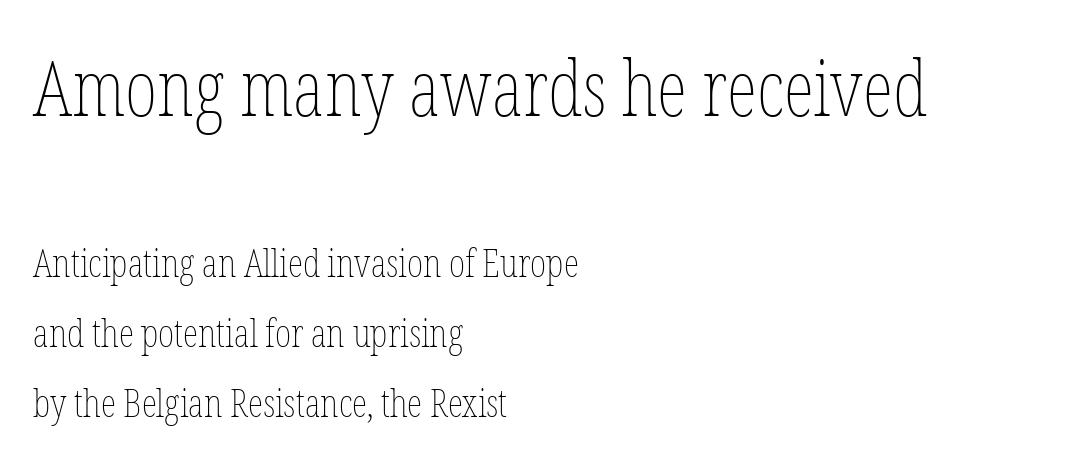
The passage shown is not bold in any degree. Size contrast runs from large at the top to small at the bottom. Spacing between characters is what you'd get straight out of the box. The typography opts for an upright posture over an oblique one. Is this a fixed-width face? No — the glyphs have proportional, varying widths. In CSS terms this would be text-align: left.
